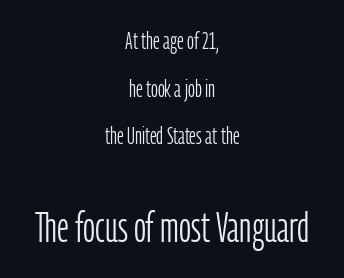
{"serif": "no", "italic": "no", "bold": "no", "weight": "light", "width": "condensed", "stroke_contrast": "low", "x_height": "medium", "monospaced": "no", "underline": "no", "align": "center", "line_spacing": "loose", "line_spacing_ratio": 1.98, "letter_spacing": "normal", "letter_spacing_em": 0.0, "larger_block": "second", "size_ratio": 1.75, "glyph_px": 42}
